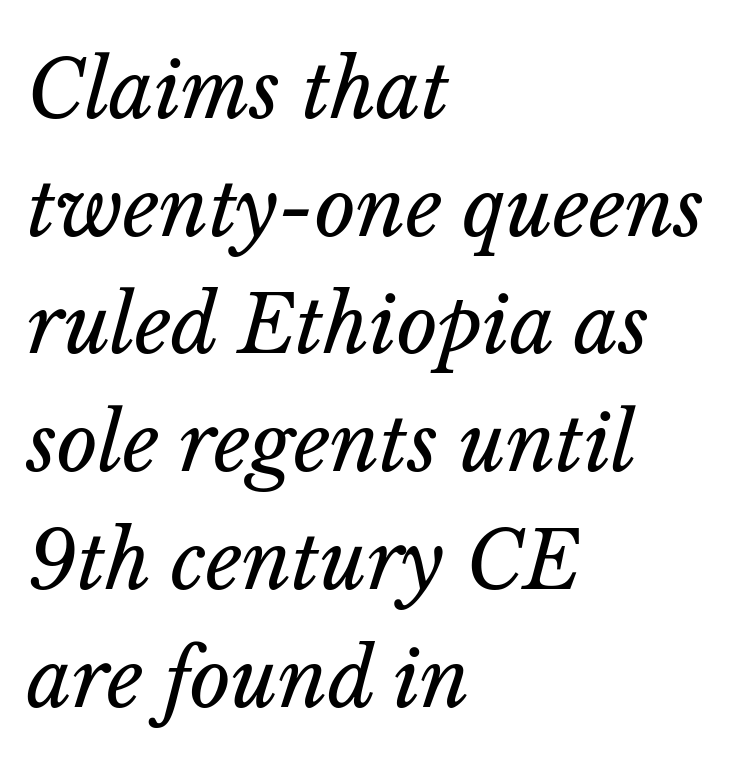
The image shows 79 px regular-weight type, italic (leaning right); set left-aligned, normal line spacing (1.49x), normal letter spacing, not underlined; low stroke contrast and a medium x-height.
